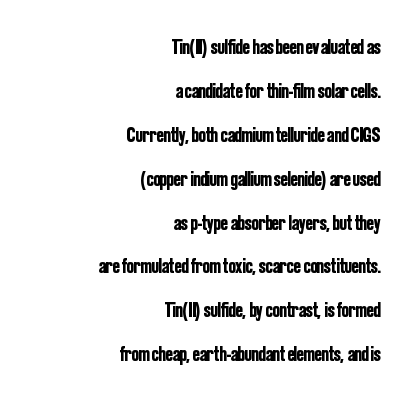
{"italic": "no", "underline": "no", "align": "right", "line_spacing": "loose", "line_spacing_ratio": 2.09, "letter_spacing": "normal", "letter_spacing_em": 0.0, "glyph_px": 21}
